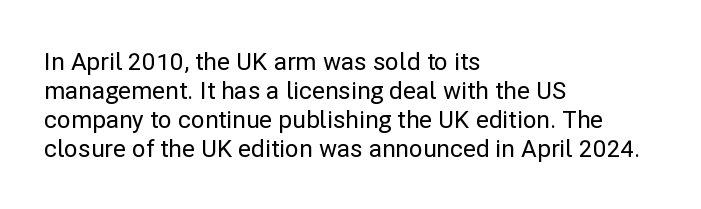
The area under the type is left untouched. Is the block centered? No — it sits flush against the left margin. Default kerning and tracking; the words read as compact shapes. Is there any slant? The stems are plumb.
